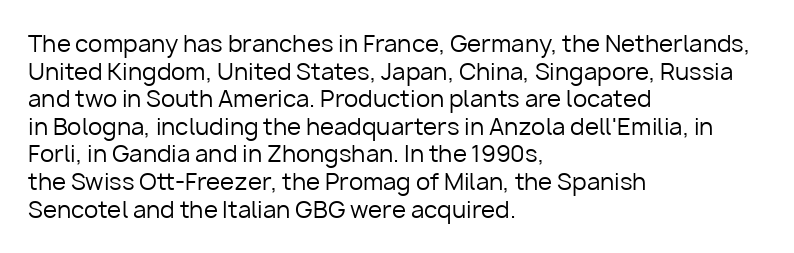
{"italic": "no", "bold": "no", "underline": "no", "align": "left", "line_spacing_ratio": 1.2, "letter_spacing": "normal", "letter_spacing_em": 0.0, "glyph_px": 23}
